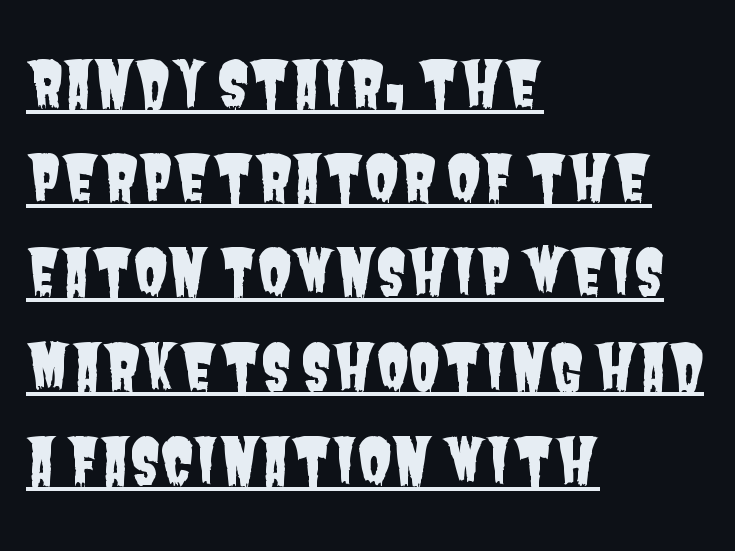
The passage shown is typed in a proportional face where columns would drift. Check where the strokes stop: nothing finishes them off — pure sans. Tracking here is standard; glyphs follow each other at the usual distance. Where is the straight margin? On the left.
